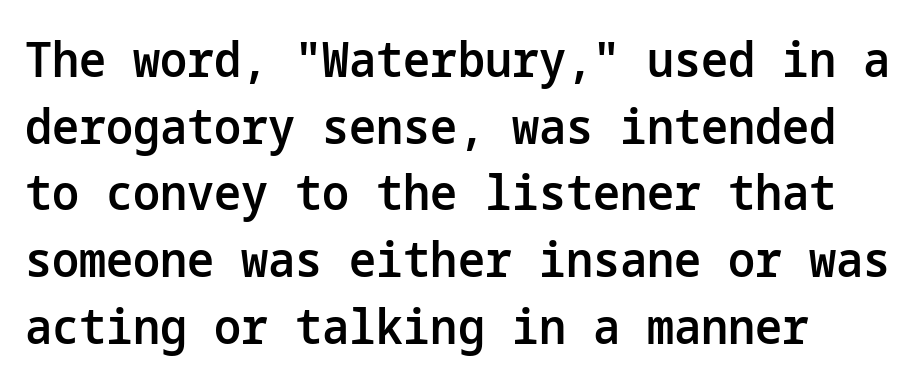
The specimen omits any rule beneath the text block's lines. Short note: letters normally spaced. In terms of weight, the rendering is demibold, just under bold. Does the leading feel generous? No, just average. Does the lettering tilt? It doesn't — this is upright. Is this a sans? Yes — the strokes have no serifs.
